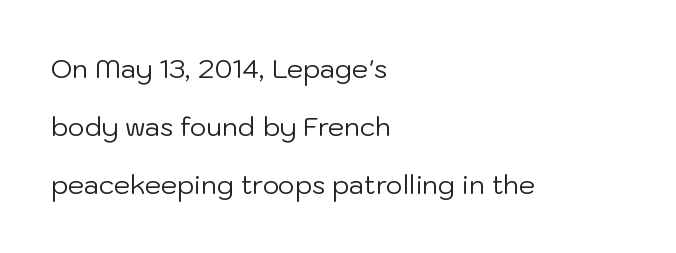
{"italic": "no", "bold": "no", "underline": "no", "align": "left", "line_spacing": "loose", "line_spacing_ratio": 2.23, "letter_spacing": "normal", "letter_spacing_em": 0.0, "glyph_px": 26}
